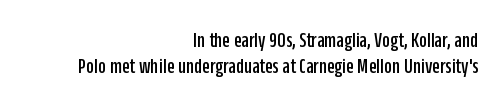
{"italic": "no", "underline": "no", "align": "right", "line_spacing_ratio": 1.19, "letter_spacing": "normal", "letter_spacing_em": 0.0, "glyph_px": 22}
